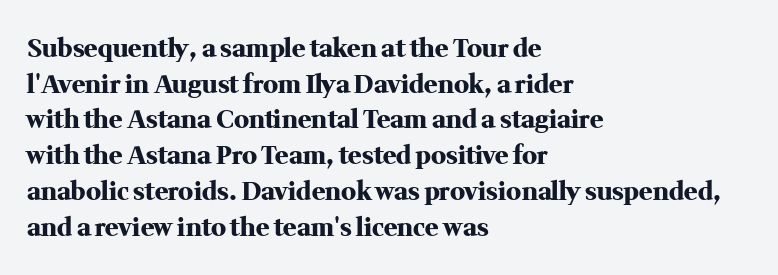
This rendering leaves character spacing at its baseline value. Any mark beneath the type? The region is blank. This is roman type, the default non-slanted kind. Pretty heavy lettering here — definitely bold. Notice how descenders clear the ascenders below comfortably — that's standard leading. All the whitespace from short lines collects on the right.
